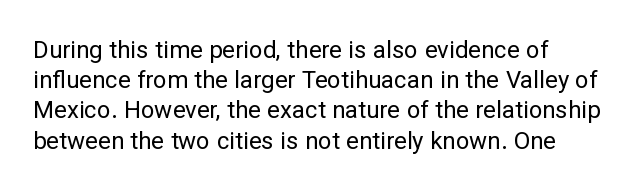
The image shows 24 px text type, upright; set left-aligned, normal line spacing (1.26x), normal letter spacing, not underlined.
